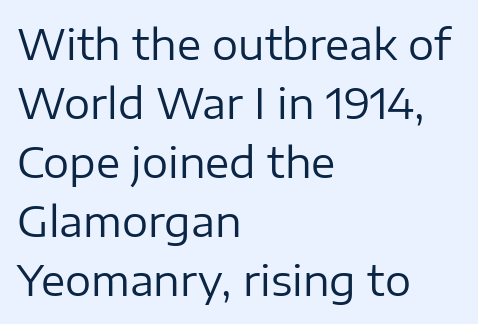
The image shows 41 px regular-weight sans-serif type, upright; set left-aligned, normal line spacing (1.44x), normal letter spacing, not underlined; low stroke contrast and a medium x-height.
